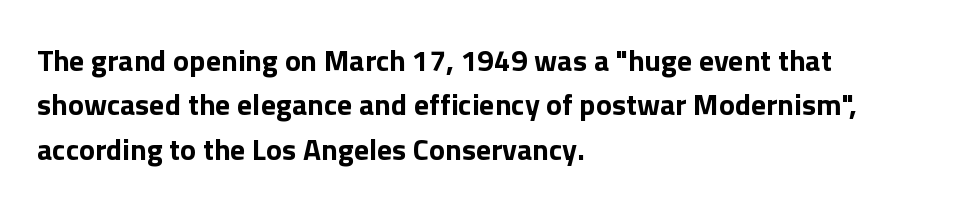
Q: Is the text bold? A: Yes.
Q: Is the text italic (slanted)? A: No, it is upright.
Q: Is the typeface a serif or a sans-serif typeface? A: Sans-serif.
Q: Is the text underlined? A: No.
Q: How is the paragraph aligned? A: Left-aligned.
Q: Is the spacing between letters normal or unusually wide? A: Normal.
Q: Is the spacing between lines tight, normal or loose? A: Normal.
Q: Width (condensed, normal, or wide)? A: Normal.
Q: Stroke contrast? A: Low.
Q: x-height? A: Medium.
Q: Monospaced? A: No.
